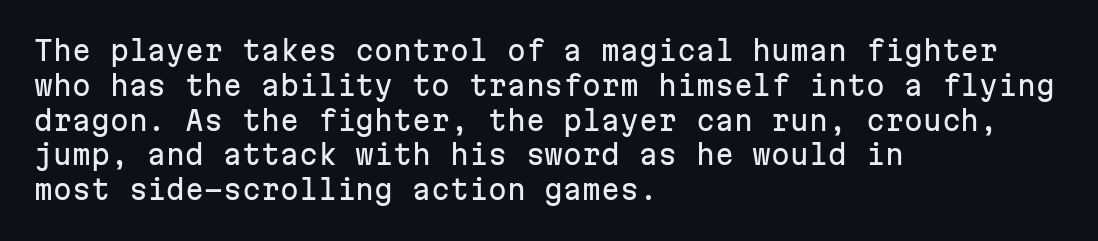
Students, observe: this is what conventionally led text looks like. This sample uses plain, unmodified letter spacing. Nobody drew a line under any word here. The typesetter chose a ragged-right arrangement here. Style check: upright.
